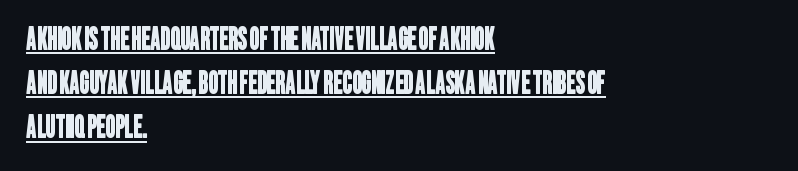
The letterforms sit shoulder to shoulder at normal distance. Each line starts at the same left margin while the right side varies. These lines sit exactly where default settings would place them. Serifs: no, the terminals of the letterforms are clean. Has an underline been added? It has. These lines are rendered in a variable-pitch font.
